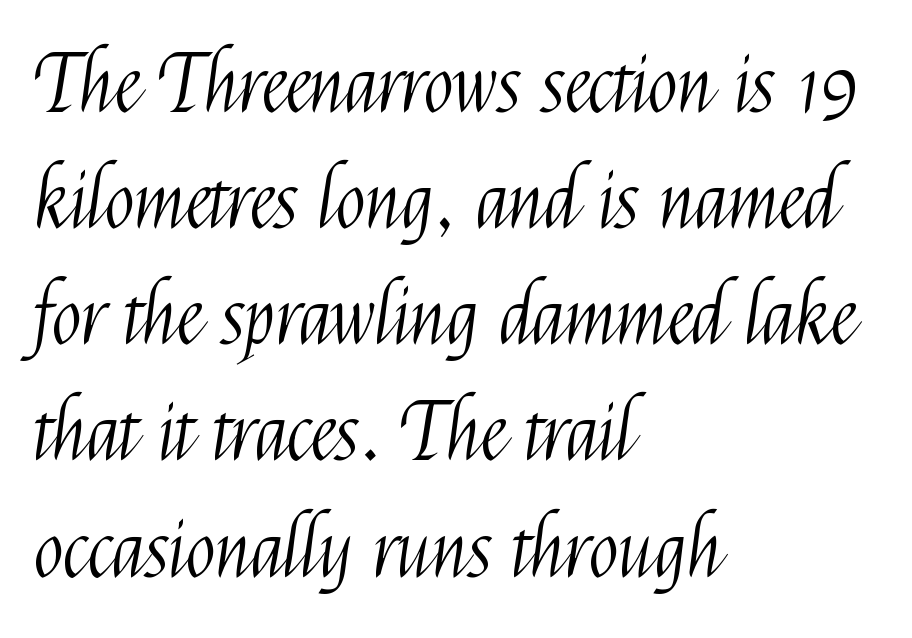
{"serif": "no", "bold": "no", "weight": "light", "width": "condensed", "stroke_contrast": "medium", "x_height": "medium", "monospaced": "no", "underline": "no", "align": "left", "line_spacing": "normal", "line_spacing_ratio": 1.47, "letter_spacing": "normal", "letter_spacing_em": 0.0, "glyph_px": 79}
